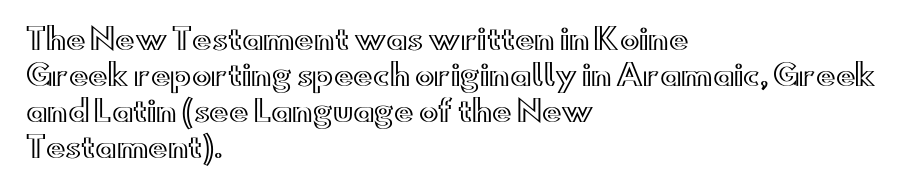
{"italic": "no", "width": "wide", "x_height": "small", "monospaced": "no", "underline": "no", "align": "left", "line_spacing_ratio": 1.24, "letter_spacing": "normal", "letter_spacing_em": 0.0, "glyph_px": 29}
